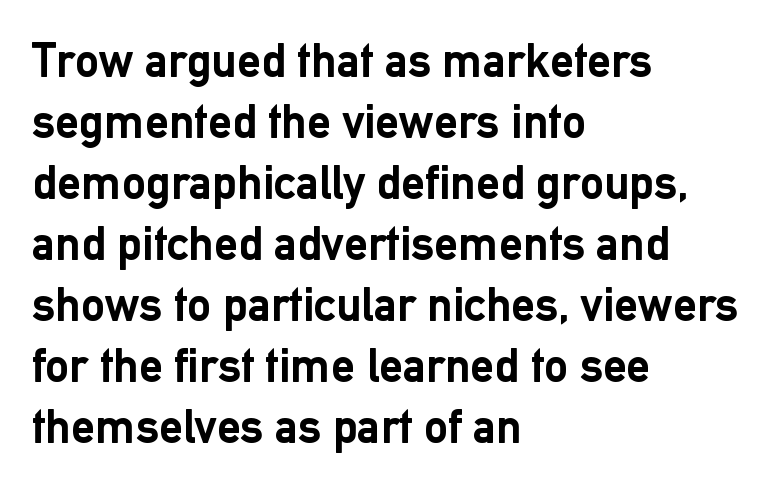
The face used here is a sans, in the tradition of grotesques and geometrics. The glyphs are unaccompanied by any horizontal stroke below them. Reading down the column, the eye jumps a familiar distance to each next line. The face used here is rendered with its standard letterfit.
